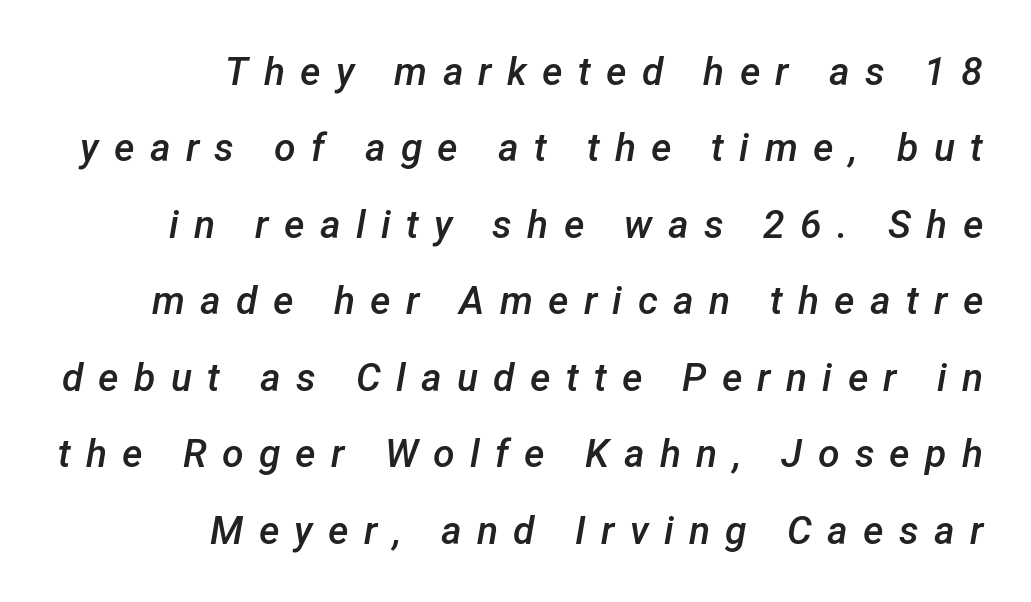
{"italic": "yes", "lean": "right", "slant_degrees": 12, "bold": "semi", "weight": "semibold", "width": "normal", "stroke_contrast": "low", "x_height": "medium", "monospaced": "no", "underline": "no", "align": "right", "line_spacing": "loose", "line_spacing_ratio": 1.96, "letter_spacing": "wide", "letter_spacing_em": 0.39, "glyph_px": 39}
